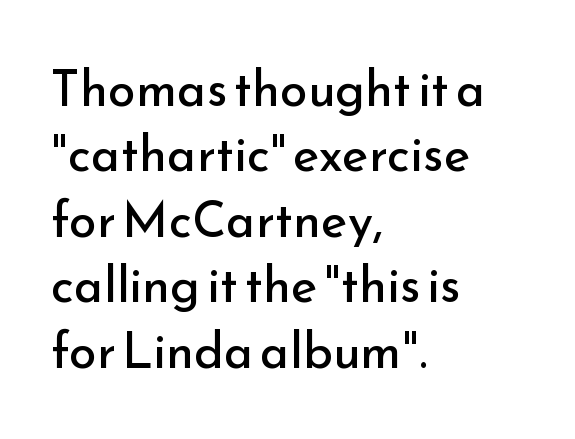
{"serif": "no", "italic": "no", "bold": "no", "weight": "regular", "width": "normal", "stroke_contrast": "low", "x_height": "small", "monospaced": "no", "underline": "no", "align": "left", "line_spacing": "normal", "line_spacing_ratio": 1.31, "letter_spacing": "normal", "letter_spacing_em": 0.0, "glyph_px": 50}
